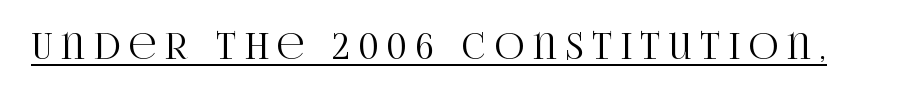
Observe the serifs anchoring each vertical stroke in this sample. The tracking reads as deliberately expanded to a designer's eye. Ordinary non-slanted type is in use. Is this a fixed-width face? No — the glyphs have proportional, varying widths.
